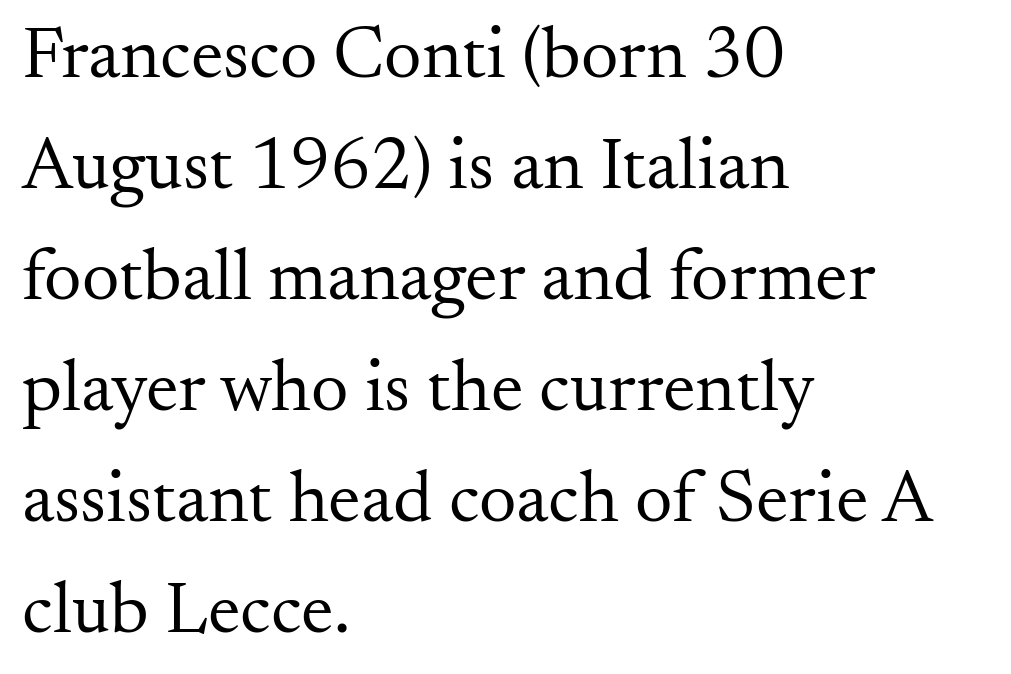
What's the leading like? Ordinary, nothing unusual. You could not count columns in this text — the font is proportionally spaced. The axis of the letterforms is exactly vertical. Check where the strokes stop: tiny serifs finish them off. The horizontal fit of the characters is conventional and even. The typesetting does not lean heavy: it is not bold.
